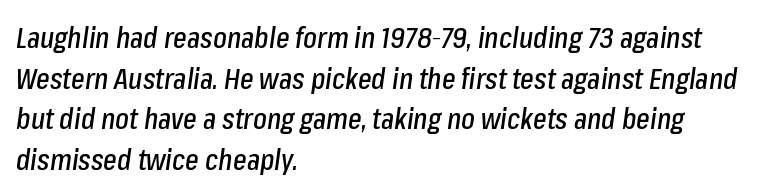
The image shows 29 px condensed type, italic (leaning right); set left-aligned, normal line spacing (1.4x), normal letter spacing, not underlined; low stroke contrast and a medium x-height.
